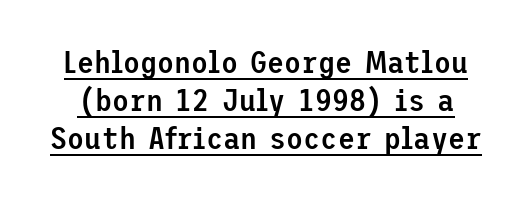
The image shows 31 px semibold sans-serif type, upright; set line spacing 1.23x, normal letter spacing, underlined; low stroke contrast and a medium x-height.
